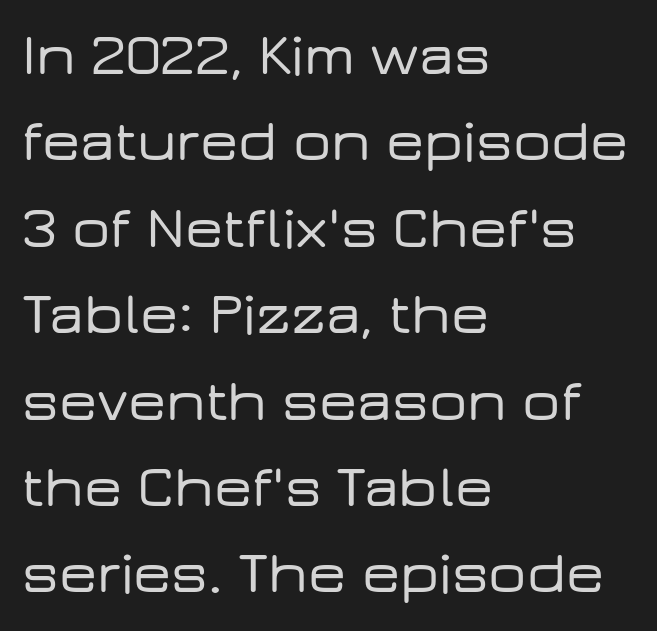
Q: Is the text italic (slanted)? A: No, it is upright.
Q: Is the typeface a serif or a sans-serif typeface? A: Sans-serif.
Q: Is the text underlined? A: No.
Q: How is the paragraph aligned? A: Left-aligned.
Q: Is the spacing between letters normal or unusually wide? A: Normal.
Q: Is the spacing between lines tight, normal or loose? A: Normal.
Q: Width (condensed, normal, or wide)? A: Wide.
Q: Stroke contrast? A: Low.
Q: x-height? A: Medium.
Q: Monospaced? A: No.
